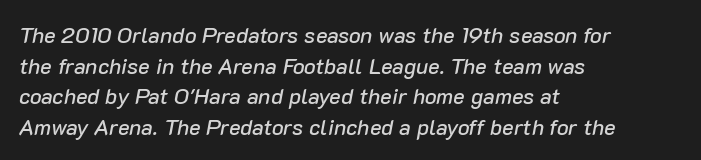
The image shows 22 px text type, italic (leaning right); set left-aligned, normal line spacing (1.39x), normal letter spacing, not underlined.
